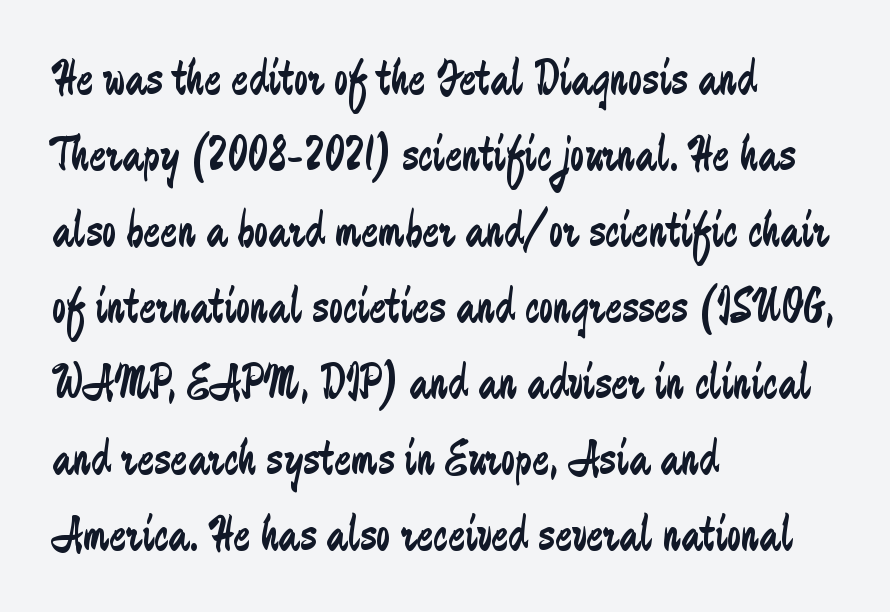
{"serif": "no", "bold": "no", "weight": "regular", "width": "condensed", "stroke_contrast": "low", "x_height": "medium", "monospaced": "no", "underline": "no", "align": "left", "line_spacing": "normal", "line_spacing_ratio": 1.49, "letter_spacing": "normal", "letter_spacing_em": 0.0, "glyph_px": 51}
